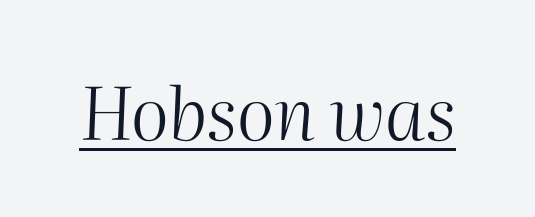
Q: Is the text bold? A: No.
Q: Is the text italic (slanted)? A: Yes, it leans right by about 2 degrees.
Q: Is the text underlined? A: Yes.
Q: Is the spacing between letters normal or unusually wide? A: Normal.
Q: Width (condensed, normal, or wide)? A: Normal.
Q: Stroke contrast? A: Medium.
Q: x-height? A: Medium.
Q: Monospaced? A: No.
